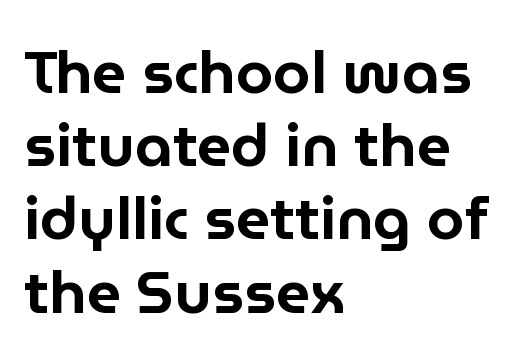
{"serif": "no", "italic": "no", "width": "normal", "stroke_contrast": "low", "x_height": "medium", "monospaced": "no", "underline": "no", "align": "left", "line_spacing_ratio": 1.22, "letter_spacing": "normal", "letter_spacing_em": 0.0, "glyph_px": 60}
